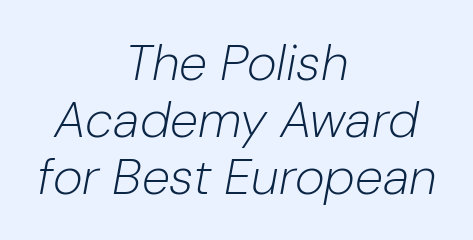
The image shows 51 px light type, italic (leaning right); set centered, tight line spacing (1.12x), normal letter spacing, not underlined; low stroke contrast and a medium x-height.
